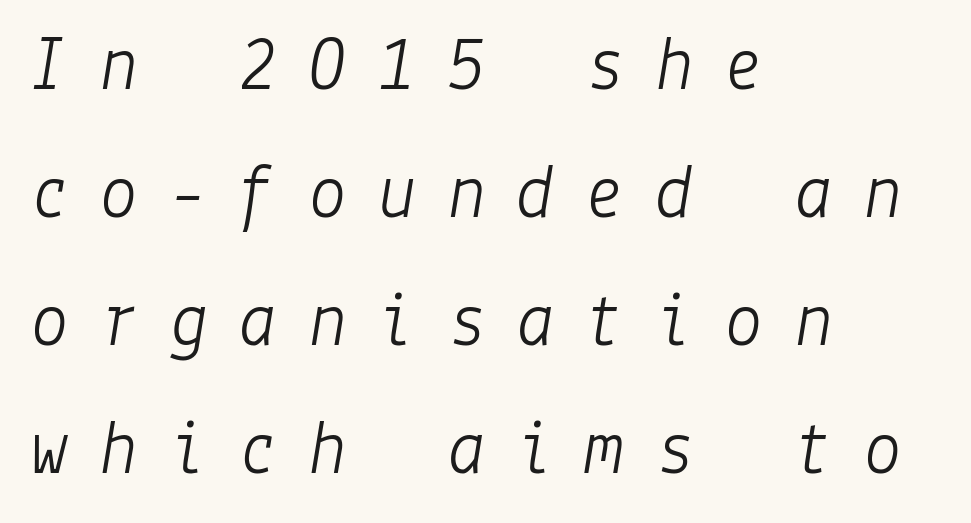
There is plenty of visible air inserted between adjacent glyphs. Italic? Definitely — the glyphs are oblique. The string is rendered with underlining switched off. Typeset ragged right — the left edge is the straight one. The typesetting does not lean heavy: it is not bold. The passage shown stacks its lines at a standard gap.
